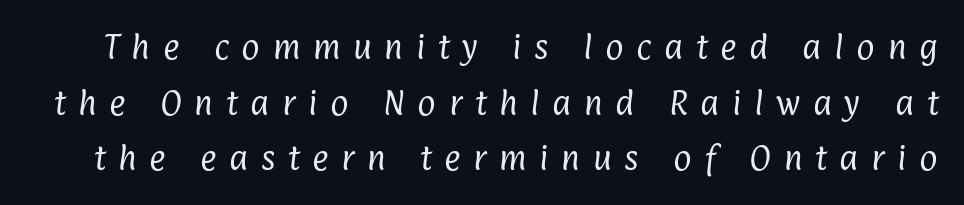
This sample has the flowing, uneven cadence of proportional lettering. Regarding leading, the lines here are spaced well apart. Check the space under the baseline: it is left empty. I'd call this a sans setting — the letters go barefoot.
